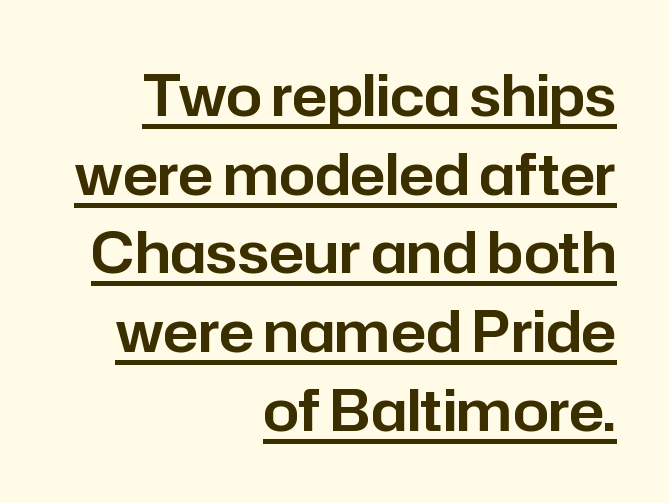
Q: Is the text italic (slanted)? A: No, it is upright.
Q: Is the typeface a serif or a sans-serif typeface? A: Sans-serif.
Q: Is the text underlined? A: Yes.
Q: How is the paragraph aligned? A: Right-aligned.
Q: Is the spacing between letters normal or unusually wide? A: Normal.
Q: Is the spacing between lines tight, normal or loose? A: Normal.
Q: Width (condensed, normal, or wide)? A: Normal.
Q: Stroke contrast? A: Low.
Q: x-height? A: Medium.
Q: Monospaced? A: No.
